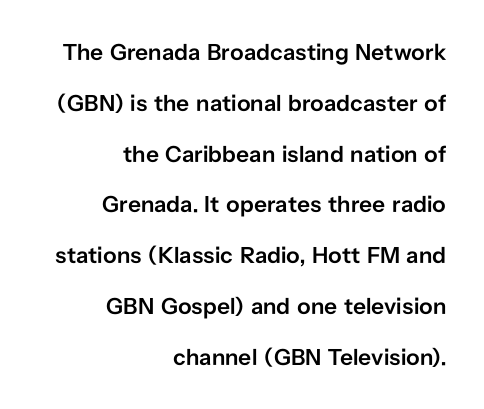
The image shows 23 px text type, upright; set right-aligned, loose line spacing (2.21x), normal letter spacing, not underlined.
